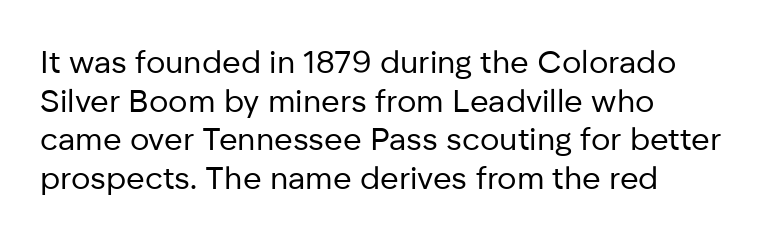
Q: Is the text bold? A: No.
Q: Is the text italic (slanted)? A: No, it is upright.
Q: Is the typeface a serif or a sans-serif typeface? A: Sans-serif.
Q: Is the text underlined? A: No.
Q: How is the paragraph aligned? A: Left-aligned.
Q: Is the spacing between letters normal or unusually wide? A: Normal.
Q: Width (condensed, normal, or wide)? A: Normal.
Q: Stroke contrast? A: Low.
Q: x-height? A: Medium.
Q: Monospaced? A: No.
